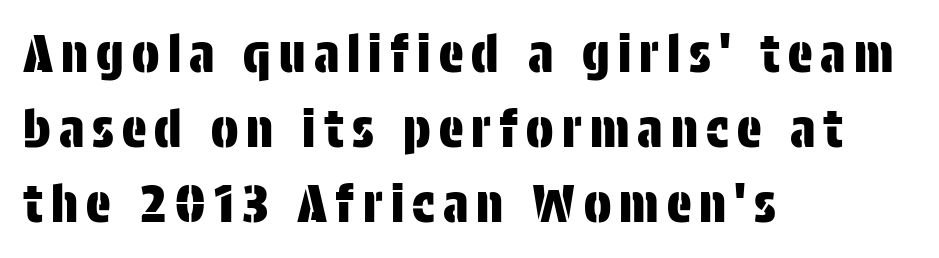
Q: Is the text italic (slanted)? A: No, it is upright.
Q: Is the typeface a serif or a sans-serif typeface? A: Sans-serif.
Q: Is the text underlined? A: No.
Q: How is the paragraph aligned? A: Left-aligned.
Q: Is the spacing between lines tight, normal or loose? A: Normal.
Q: Width (condensed, normal, or wide)? A: Condensed.
Q: Stroke contrast? A: Low.
Q: x-height? A: Large.
Q: Monospaced? A: No.
